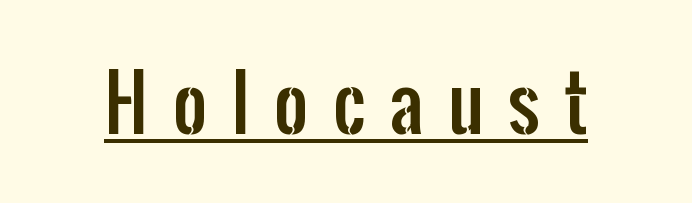
{"serif": "no", "italic": "no", "width": "condensed", "stroke_contrast": "low", "x_height": "medium", "monospaced": "no", "underline": "yes", "letter_spacing": "wide", "letter_spacing_em": 0.33, "glyph_px": 74}
